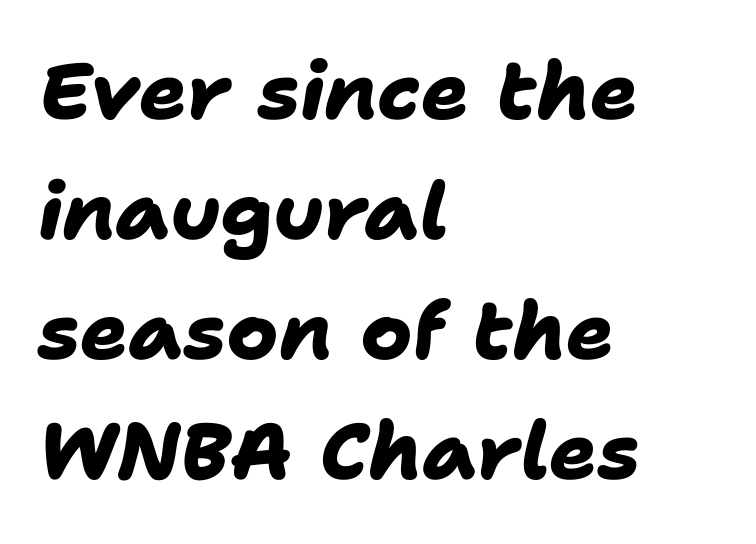
{"serif": "no", "bold": "yes", "weight": "heavy", "width": "normal", "stroke_contrast": "low", "x_height": "medium", "monospaced": "no", "underline": "no", "align": "left", "line_spacing": "normal", "line_spacing_ratio": 1.52, "letter_spacing": "normal", "letter_spacing_em": 0.0, "glyph_px": 79}
